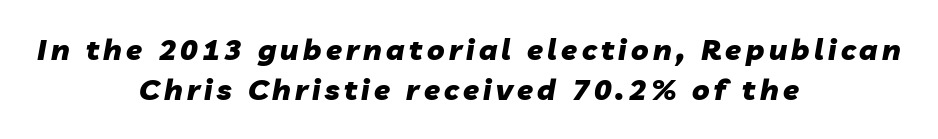
The image shows 29 px heavy type, italic (leaning right); set centered, normal line spacing (1.38x), not underlined; low stroke contrast and a medium x-height.
